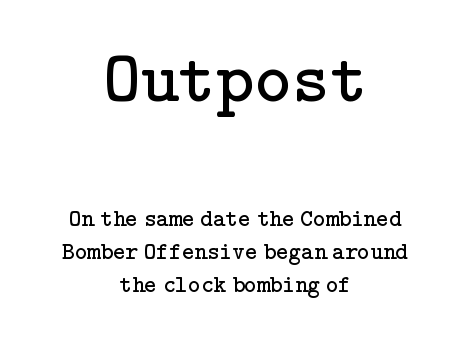
{"serif": "yes", "italic": "no", "bold": "no", "weight": "regular", "width": "normal", "stroke_contrast": "low", "x_height": "medium", "underline": "no", "align": "center", "line_spacing": "normal", "line_spacing_ratio": 1.39, "letter_spacing": "normal", "letter_spacing_em": 0.0, "larger_block": "first", "size_ratio": 3.0, "glyph_px": 72}
